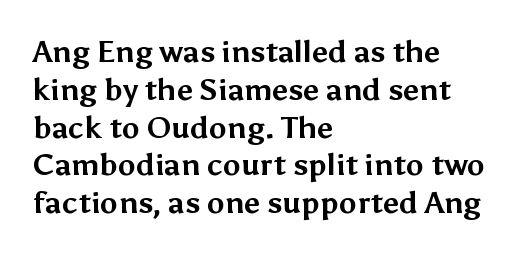
The words here are not underlined. Nothing unusual about the tracking: characters are spaced as the font intends. Quick note: interline space is typical. Letterform terminals end flat and unadorned throughout the passage. Is the type bold? Yes — the strokes are clearly thick and heavy.
